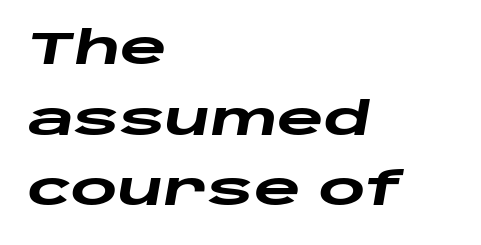
The rows are spaced the way most documents space them. The type is set solid horizontally, with unmodified tracking. The text carries the slant typical of an italic or oblique font. Chunky letters — that's bold for sure. The passage is arranged the way most books set body copy — flush left.
